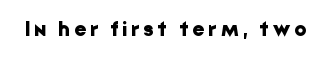
{"italic": "no", "bold": "yes", "underline": "no", "letter_spacing": "wide", "letter_spacing_em": 0.2, "glyph_px": 21}
